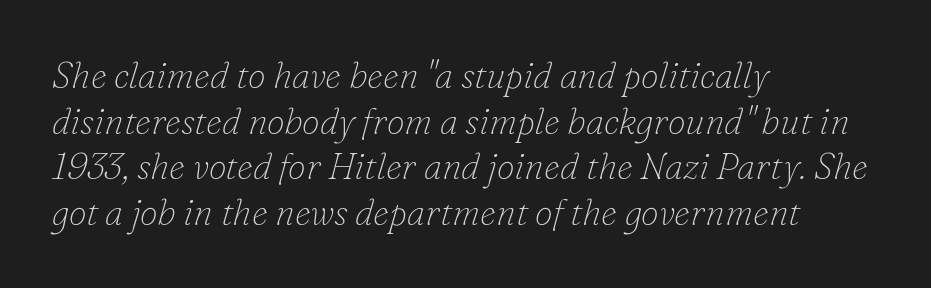
The image shows 36 px thin serif type, italic (leaning right); set left-aligned, normal line spacing (1.27x), normal letter spacing, not underlined; low stroke contrast and a small x-height.
